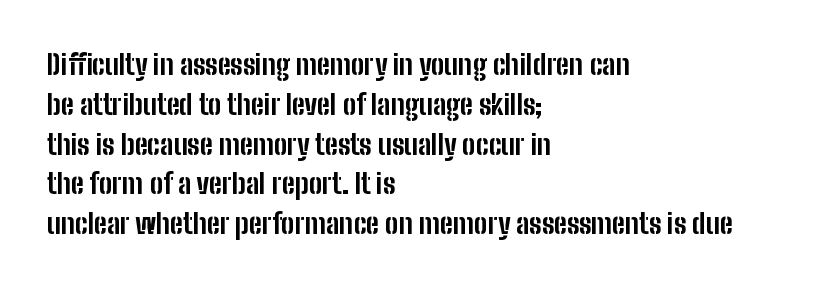
Here the designer chose a conventional face with non-uniform glyph widths. I'd describe the lettering as bold — thick and assertive. Stroke terminals: plain, sans-serif. Is there much room between lines? A standard amount, neither cramped nor airy. This sample uses plain, unmodified letter spacing. Decoration check: the copy has no underline.
